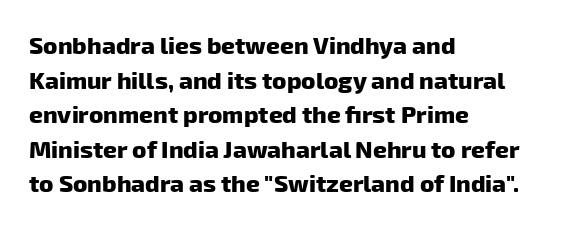
{"bold": "yes", "underline": "no", "align": "left", "line_spacing": "normal", "line_spacing_ratio": 1.44, "letter_spacing": "normal", "letter_spacing_em": 0.0, "glyph_px": 24}
